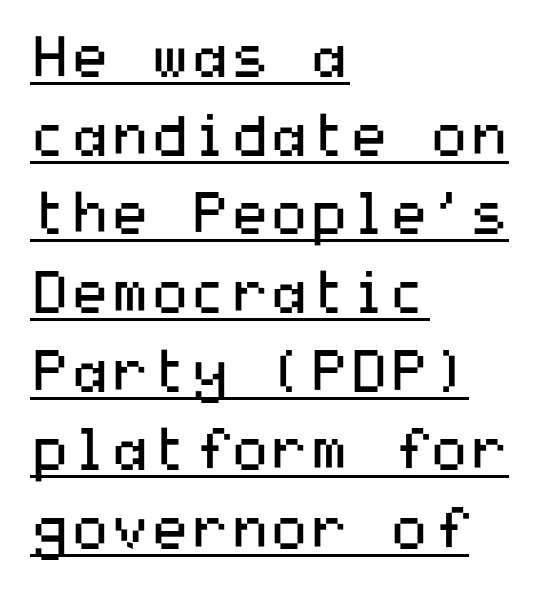
Q: Is the text bold? A: No.
Q: Is the text italic (slanted)? A: No, it is upright.
Q: Is the typeface a serif or a sans-serif typeface? A: Sans-serif.
Q: Is the text underlined? A: Yes.
Q: How is the paragraph aligned? A: Left-aligned.
Q: Is the spacing between letters normal or unusually wide? A: Normal.
Q: Is the spacing between lines tight, normal or loose? A: Normal.
Q: Width (condensed, normal, or wide)? A: Wide.
Q: Stroke contrast? A: Medium.
Q: x-height? A: Medium.
